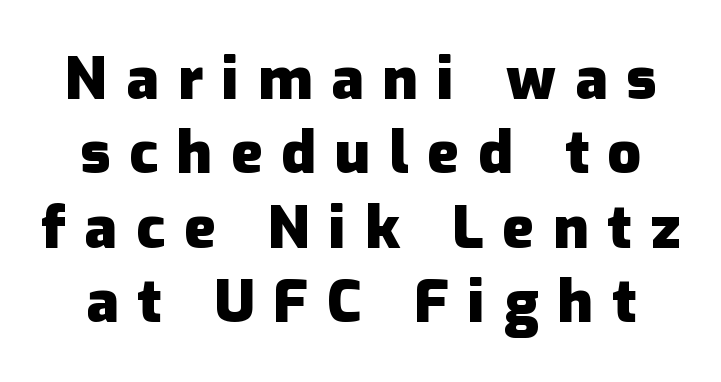
Q: Is the text bold? A: Yes.
Q: Is the text italic (slanted)? A: No, it is upright.
Q: Is the typeface a serif or a sans-serif typeface? A: Sans-serif.
Q: Is the text underlined? A: No.
Q: Is the spacing between letters normal or unusually wide? A: Unusually wide.
Q: Is the spacing between lines tight, normal or loose? A: Normal.
Q: Width (condensed, normal, or wide)? A: Normal.
Q: Stroke contrast? A: Low.
Q: x-height? A: Medium.
Q: Monospaced? A: No.
